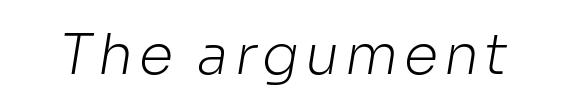
{"serif": "no", "bold": "no", "weight": "light", "width": "normal", "stroke_contrast": "low", "x_height": "medium", "monospaced": "no", "underline": "no", "glyph_px": 56}
